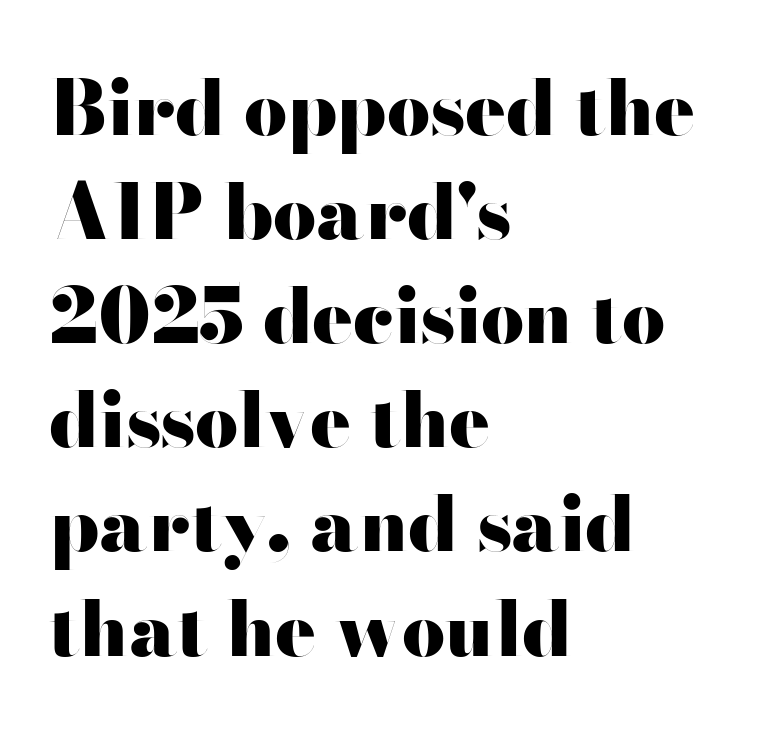
The sample has been set heavy, in full bold. It's the straight-up-and-down kind of type. Compared with typical paragraphs, the rows here are spaced about the same. Words appear dense and cohesive because spacing is normal. The passage shown is not underscored anywhere. A classic flush-left, rag-right setting is used for this passage.
